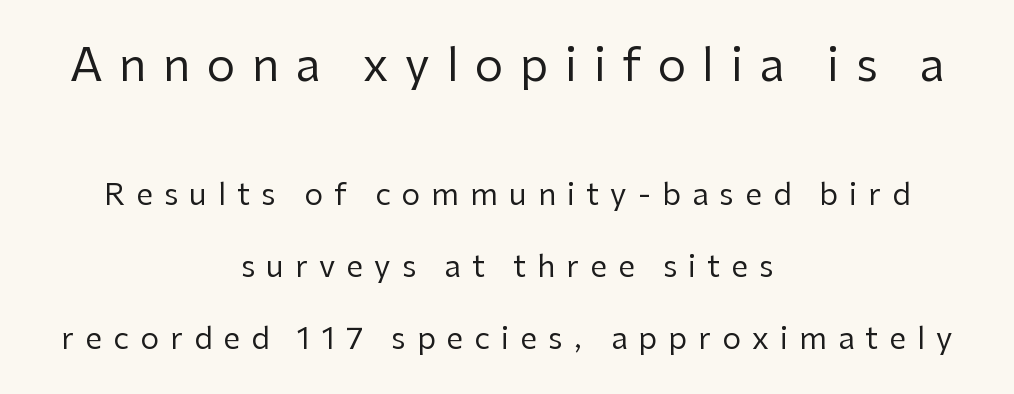
The image shows 45 px regular-weight sans-serif type, upright; set centered, loose line spacing (2.4x), unusually wide letter spacing (+0.37 em), not underlined; the first (top) block is 1.5x larger; low stroke contrast and a medium x-height.
